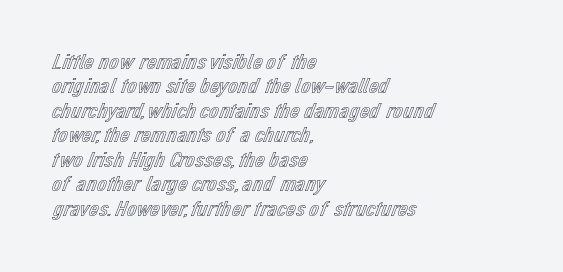
The space between consecutive lines is stingy. Alignment: flush left. The line texture is even and compact thanks to regular tracking. Underlining? Definitely not there.
